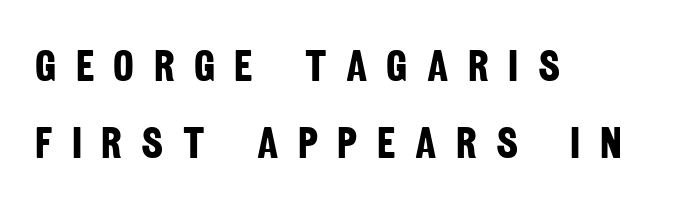
The image shows 44 px bold, condensed sans-serif type; set left-aligned, line spacing 1.75x, unusually wide letter spacing (+0.44 em), not underlined; low stroke contrast and a large x-height.
